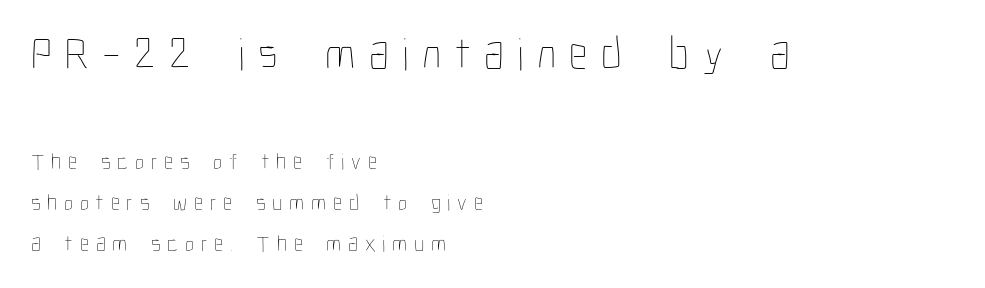
The image shows 46 px thin, condensed type, upright; set left-aligned, line spacing 1.79x, unusually wide letter spacing (+0.29 em), not underlined; the first (top) block is 2.0x larger; low stroke contrast and a medium x-height.
